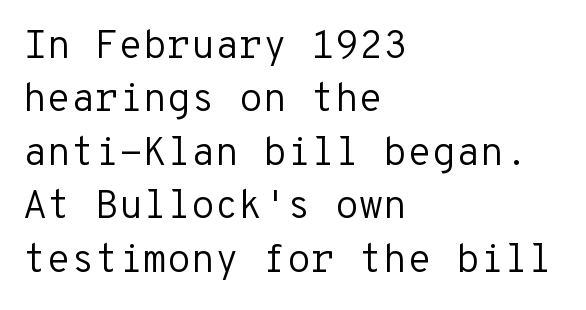
{"serif": "no", "italic": "no", "bold": "no", "weight": "regular", "width": "normal", "stroke_contrast": "low", "x_height": "medium", "monospaced": "yes", "underline": "no", "align": "left", "line_spacing": "normal", "line_spacing_ratio": 1.37, "letter_spacing": "normal", "letter_spacing_em": 0.0, "glyph_px": 39}
